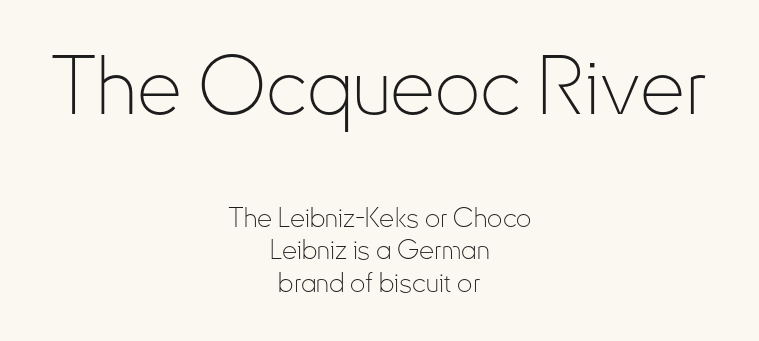
Q: Is the text bold? A: No.
Q: Is the text italic (slanted)? A: No, it is upright.
Q: Is the typeface a serif or a sans-serif typeface? A: Sans-serif.
Q: Is the text underlined? A: No.
Q: How is the paragraph aligned? A: Centered.
Q: Is the spacing between letters normal or unusually wide? A: Normal.
Q: Which block of text is set in a larger size, the first (top) or the second (bottom)? A: The first (top) one.
Q: Width (condensed, normal, or wide)? A: Condensed.
Q: Stroke contrast? A: Low.
Q: x-height? A: Small.
Q: Monospaced? A: No.
